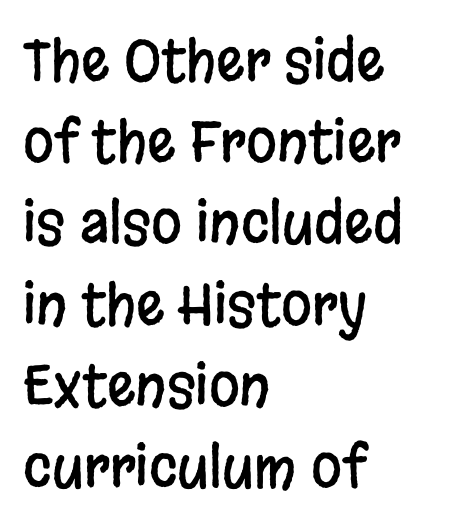
Nobody touched the tracking dial on this one. Varying glyph widths throughout — classic text-font behaviour. Vertical strokes here are truly vertical. All the whitespace from short lines collects on the right.
